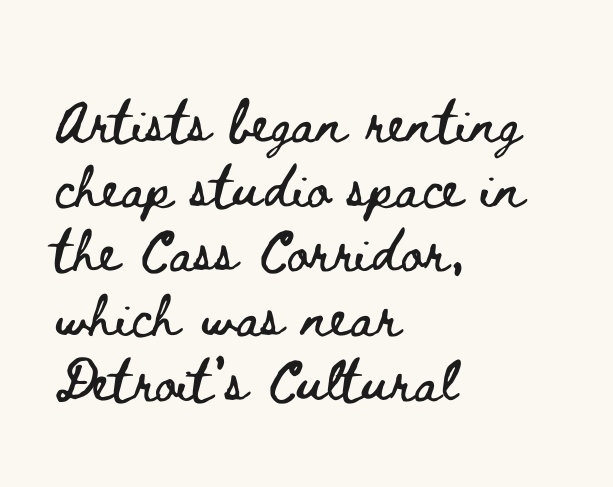
Q: Is the text italic (slanted)? A: Yes.
Q: Is the text underlined? A: No.
Q: How is the paragraph aligned? A: Left-aligned.
Q: Is the spacing between letters normal or unusually wide? A: Normal.
Q: Width (condensed, normal, or wide)? A: Wide.
Q: Stroke contrast? A: Low.
Q: x-height? A: Small.
Q: Monospaced? A: No.
